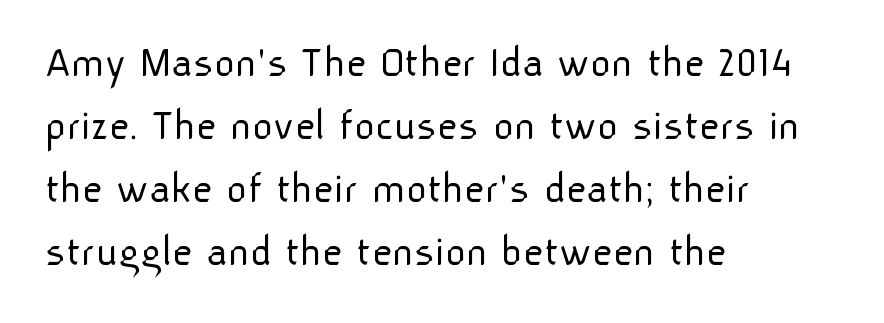
You could not count columns in this text — the font is proportionally spaced. What's the leading like? Ordinary, nothing unusual. Spacing between characters is what you'd get straight out of the box. Is the type heavy? It reads as light-to-regular instead. A student would call this left alignment; a typographer would say flush left, rag right. Designer's note — italics off, roman on.
